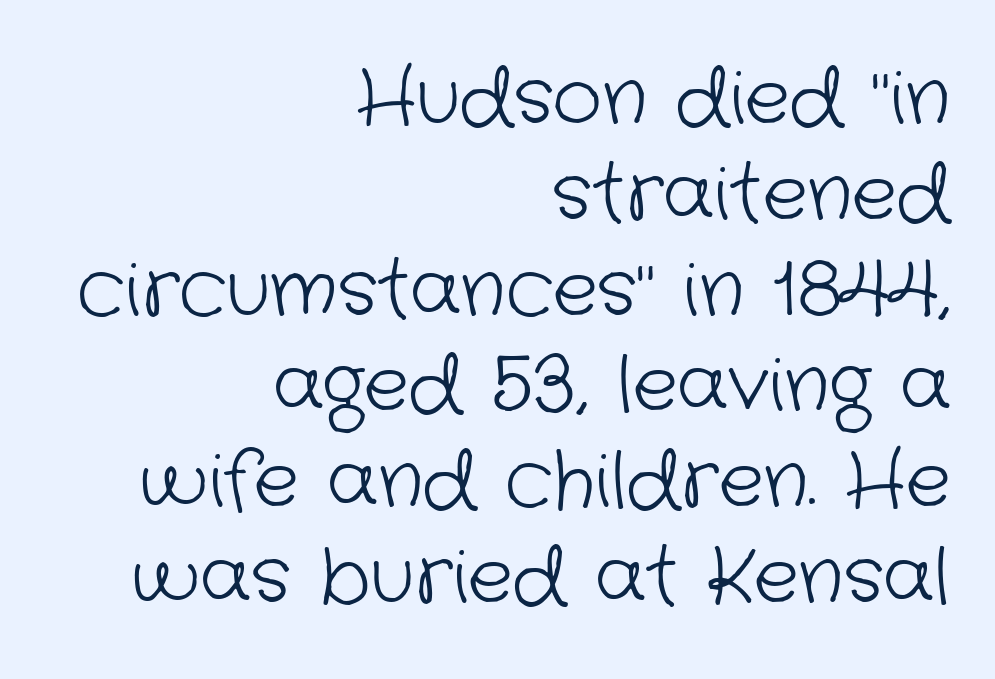
{"serif": "no", "bold": "no", "weight": "light", "width": "normal", "stroke_contrast": "low", "x_height": "medium", "monospaced": "no", "underline": "no", "align": "right", "line_spacing": "normal", "line_spacing_ratio": 1.26, "letter_spacing": "normal", "letter_spacing_em": 0.0, "glyph_px": 76}
